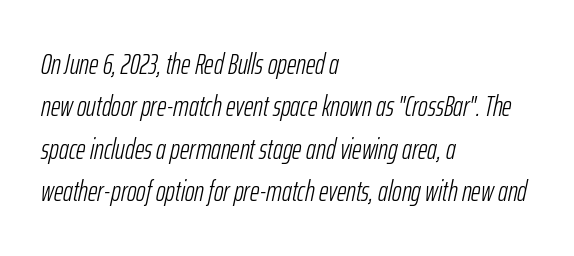
{"italic": "yes", "lean": "right", "slant_degrees": 12, "bold": "no", "weight": "light", "width": "condensed", "stroke_contrast": "low", "x_height": "medium", "monospaced": "no", "underline": "no", "align": "left", "line_spacing": "normal", "line_spacing_ratio": 1.46, "letter_spacing": "normal", "letter_spacing_em": 0.0, "glyph_px": 29}
